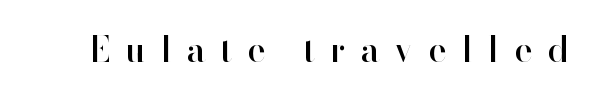
{"serif": "no", "italic": "no", "width": "normal", "stroke_contrast": "high", "x_height": "small", "monospaced": "no", "underline": "no", "letter_spacing": "wide", "letter_spacing_em": 0.42, "glyph_px": 35}
